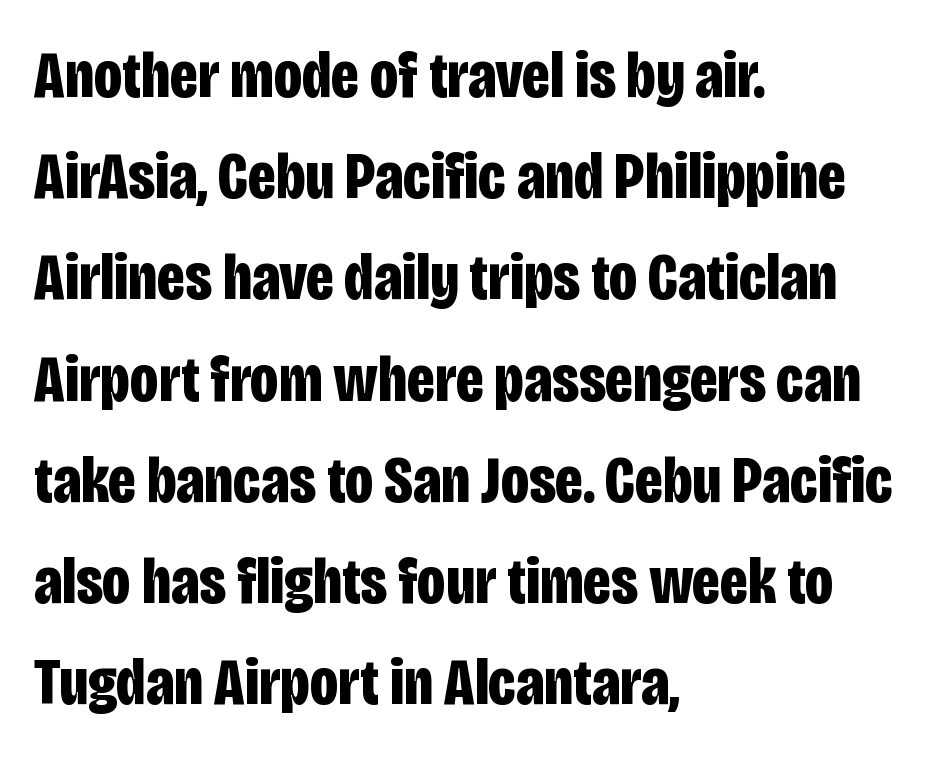
{"serif": "no", "italic": "no", "bold": "yes", "weight": "bold", "width": "condensed", "stroke_contrast": "low", "x_height": "large", "monospaced": "no", "underline": "no", "align": "left", "line_spacing": "normal", "line_spacing_ratio": 1.51, "letter_spacing": "normal", "letter_spacing_em": 0.0, "glyph_px": 67}
